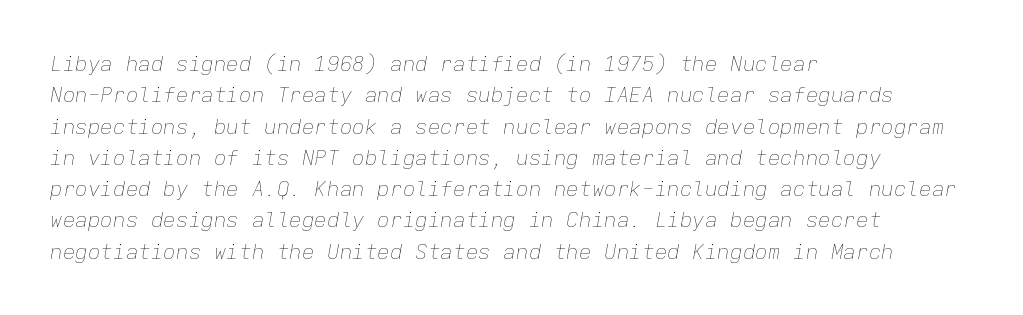
The image shows 21 px text type, italic (leaning right); set left-aligned, normal line spacing (1.49x), normal letter spacing, not underlined.
